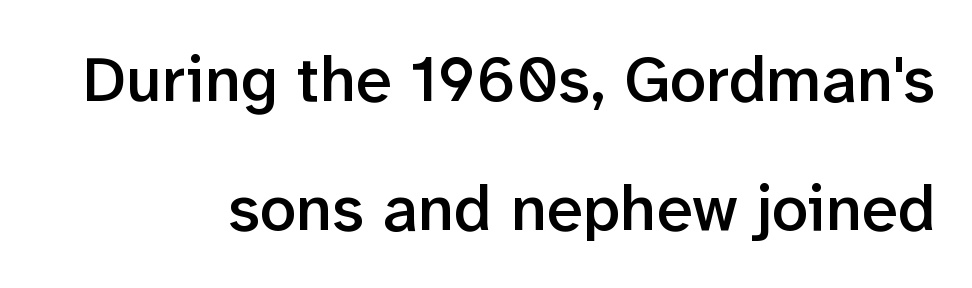
Q: Is the text bold? A: Semi-bold.
Q: Is the text italic (slanted)? A: No, it is upright.
Q: Is the typeface a serif or a sans-serif typeface? A: Sans-serif.
Q: Is the text underlined? A: No.
Q: How is the paragraph aligned? A: Right-aligned.
Q: Is the spacing between letters normal or unusually wide? A: Normal.
Q: Is the spacing between lines tight, normal or loose? A: Loose.
Q: Width (condensed, normal, or wide)? A: Normal.
Q: Stroke contrast? A: Low.
Q: x-height? A: Medium.
Q: Monospaced? A: No.
